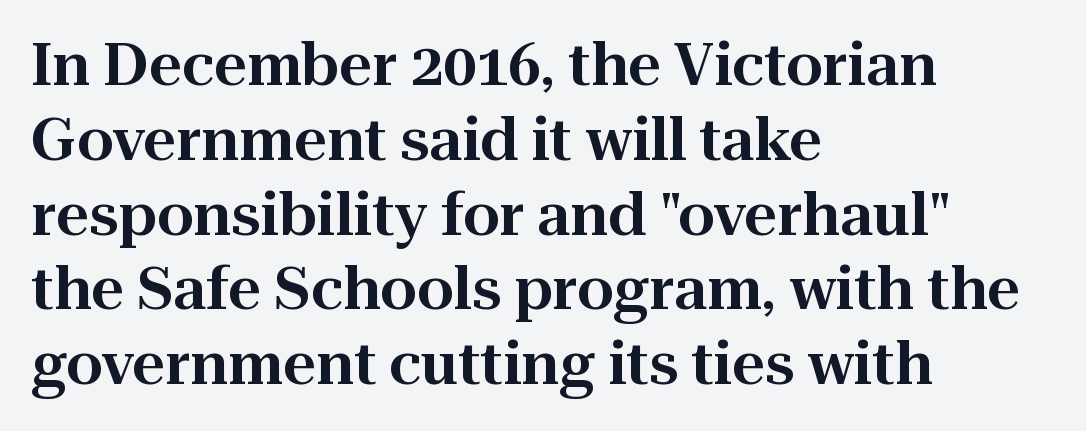
Observe the ordinary spacing: letters are neighbours, not strangers. Do the characters align in a grid? No, the font is proportional. The designer left line spacing at the default. The axis of the letterforms is exactly vertical. The zone under the glyphs is completely vacant. The typesetter chose a ragged-right arrangement here.
